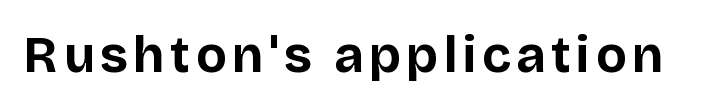
The image shows 51 px bold sans-serif type, upright; set not underlined; low stroke contrast and a large x-height.
